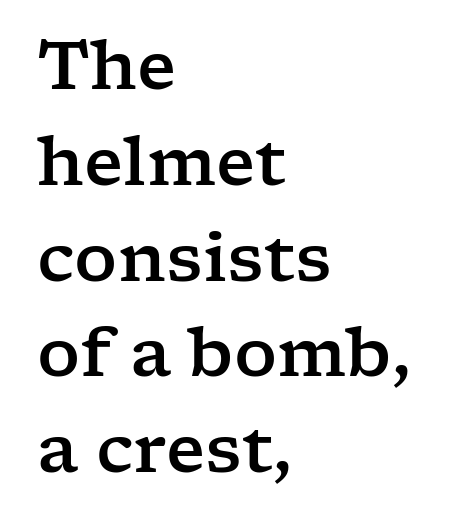
The image shows 67 px wide serif type, upright; set left-aligned, normal line spacing (1.43x), normal letter spacing, not underlined; low stroke contrast and a medium x-height.
